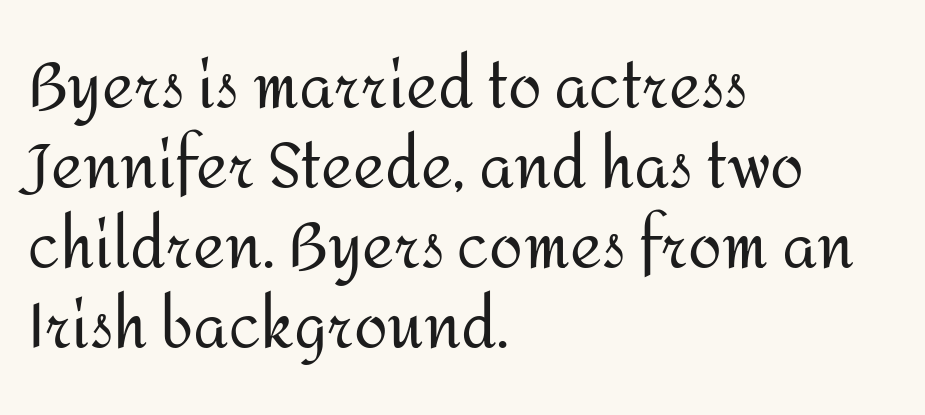
Q: Is the text bold? A: No.
Q: Is the text italic (slanted)? A: No, it is upright.
Q: Is the typeface a serif or a sans-serif typeface? A: Sans-serif.
Q: Is the text underlined? A: No.
Q: How is the paragraph aligned? A: Left-aligned.
Q: Is the spacing between letters normal or unusually wide? A: Normal.
Q: Is the spacing between lines tight, normal or loose? A: Normal.
Q: Width (condensed, normal, or wide)? A: Normal.
Q: Stroke contrast? A: Medium.
Q: x-height? A: Medium.
Q: Monospaced? A: No.
